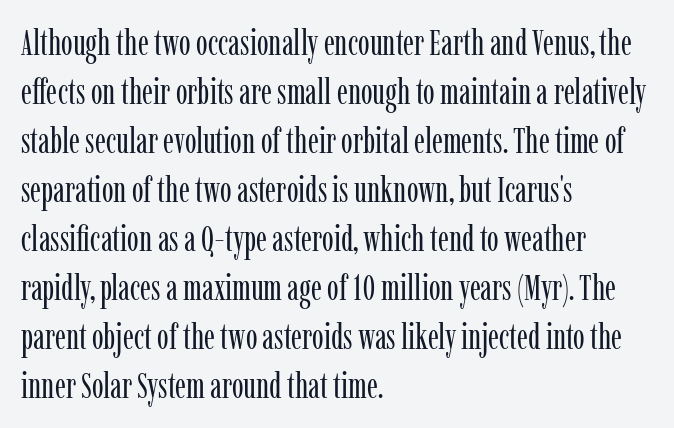
Q: Is the text bold? A: No.
Q: Is the text italic (slanted)? A: No, it is upright.
Q: Is the typeface a serif or a sans-serif typeface? A: Serif.
Q: Is the text underlined? A: No.
Q: How is the paragraph aligned? A: Left-aligned.
Q: Is the spacing between letters normal or unusually wide? A: Normal.
Q: Is the spacing between lines tight, normal or loose? A: Normal.
Q: Width (condensed, normal, or wide)? A: Condensed.
Q: Stroke contrast? A: Low.
Q: x-height? A: Medium.
Q: Monospaced? A: No.
